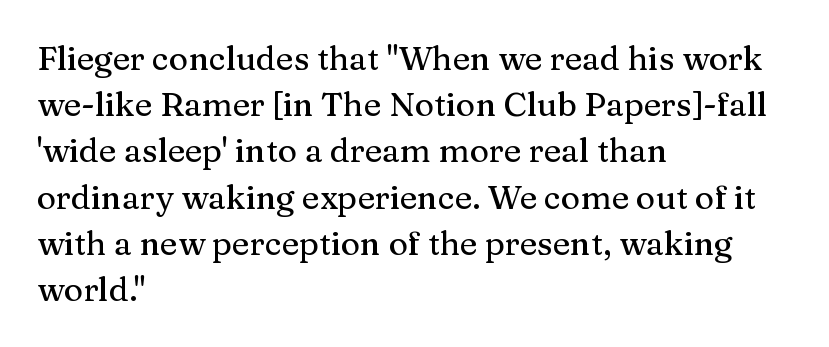
{"serif": "yes", "italic": "no", "width": "normal", "stroke_contrast": "medium", "x_height": "medium", "monospaced": "no", "underline": "no", "align": "left", "line_spacing": "normal", "line_spacing_ratio": 1.4, "letter_spacing": "normal", "letter_spacing_em": 0.0, "glyph_px": 33}
